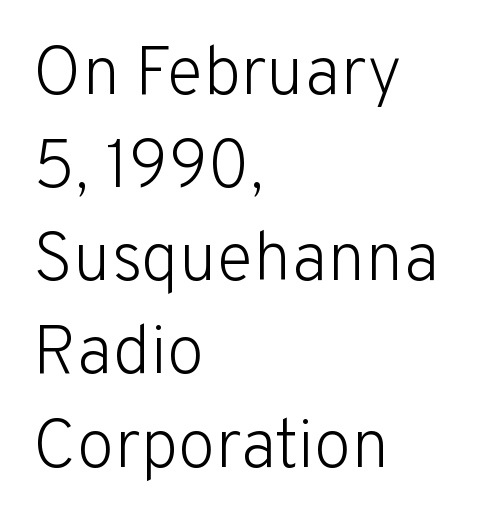
Q: Is the text bold? A: No.
Q: Is the text italic (slanted)? A: No, it is upright.
Q: Is the typeface a serif or a sans-serif typeface? A: Sans-serif.
Q: Is the text underlined? A: No.
Q: How is the paragraph aligned? A: Left-aligned.
Q: Is the spacing between letters normal or unusually wide? A: Normal.
Q: Is the spacing between lines tight, normal or loose? A: Normal.
Q: Width (condensed, normal, or wide)? A: Normal.
Q: Stroke contrast? A: Low.
Q: x-height? A: Medium.
Q: Monospaced? A: No.
